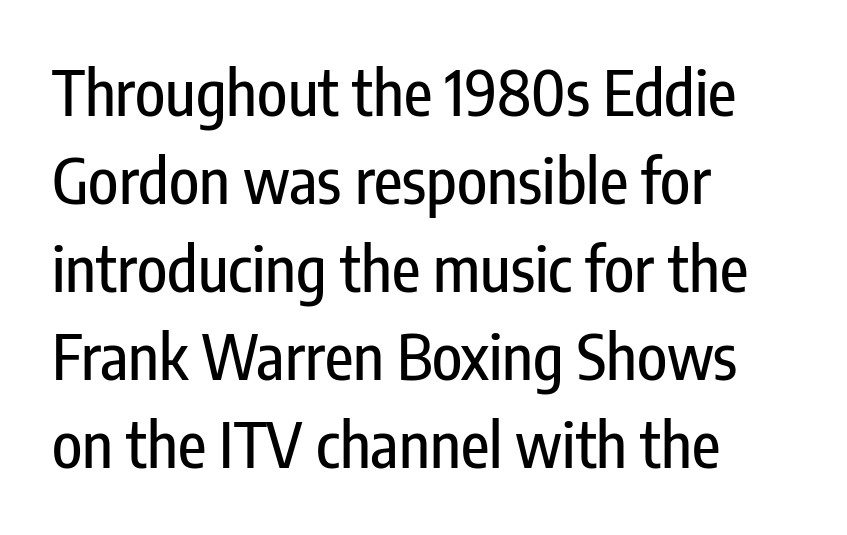
Reading down the column, the eye jumps a familiar distance to each next line. Style check: upright. Rule under the text: the space is simply empty. You could not count columns in this text — the font is proportionally spaced. In CSS terms this would be text-align: left. The gaps between neighbouring characters are ordinary and unremarkable.
